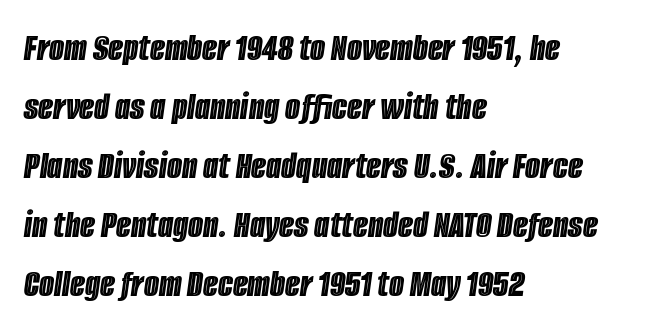
The image shows 39 px condensed type, italic (leaning right); set left-aligned, normal line spacing (1.51x), normal letter spacing, not underlined; a large x-height.
